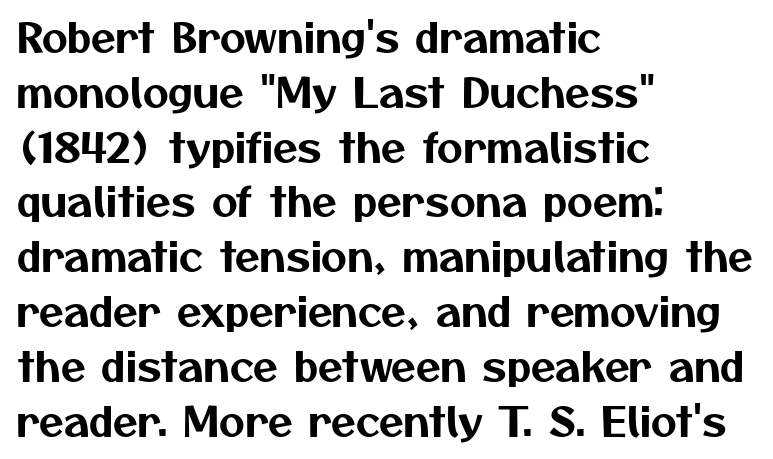
{"serif": "no", "width": "normal", "stroke_contrast": "medium", "x_height": "medium", "monospaced": "no", "underline": "no", "align": "left", "line_spacing": "normal", "line_spacing_ratio": 1.37, "letter_spacing": "normal", "letter_spacing_em": 0.0, "glyph_px": 40}
